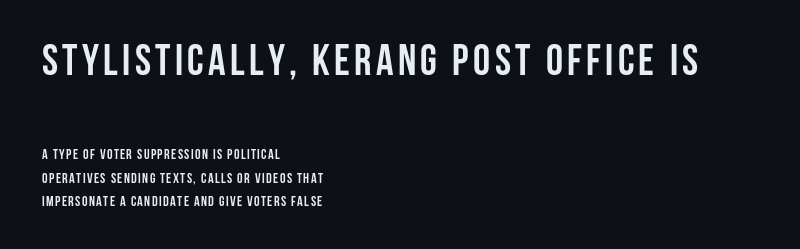
The image shows 43 px semibold, condensed sans-serif type, upright; set left-aligned, normal line spacing (1.67x), not underlined; the first (top) block is 3.07x larger; low stroke contrast and a large x-height.
